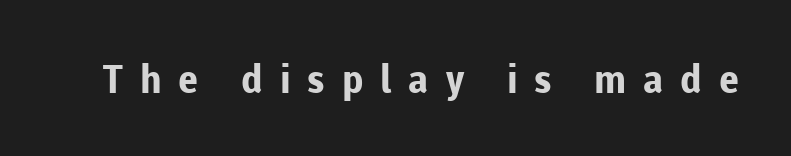
The image shows 39 px bold sans-serif type, upright; set unusually wide letter spacing (+0.43 em), not underlined; low stroke contrast and a medium x-height.
